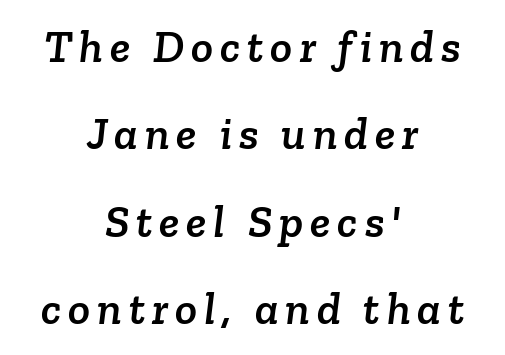
Q: Is the typeface a serif or a sans-serif typeface? A: Serif.
Q: Is the text underlined? A: No.
Q: How is the paragraph aligned? A: Centered.
Q: Is the spacing between lines tight, normal or loose? A: Loose.
Q: Width (condensed, normal, or wide)? A: Normal.
Q: Stroke contrast? A: Low.
Q: x-height? A: Medium.
Q: Monospaced? A: No.
